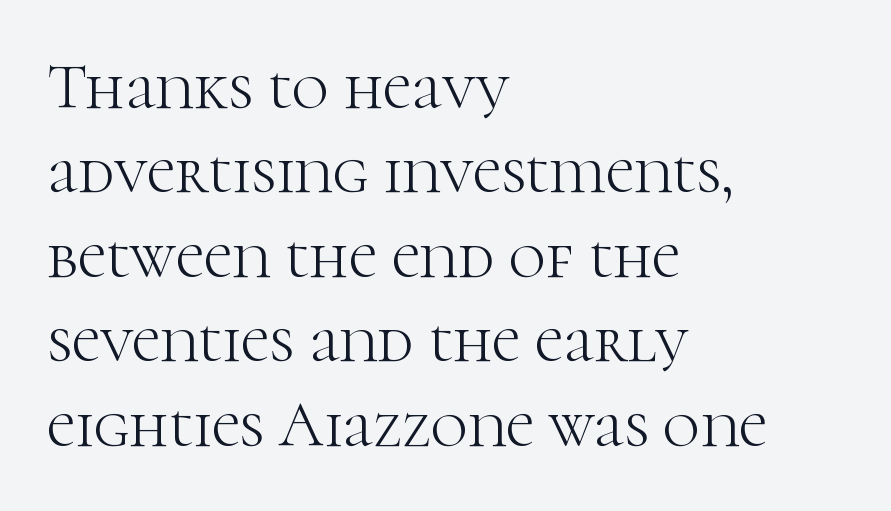
{"serif": "yes", "italic": "no", "bold": "no", "weight": "light", "width": "normal", "stroke_contrast": "high", "x_height": "medium", "monospaced": "no", "underline": "no", "align": "left", "line_spacing": "normal", "line_spacing_ratio": 1.32, "letter_spacing": "normal", "letter_spacing_em": 0.0, "glyph_px": 64}
